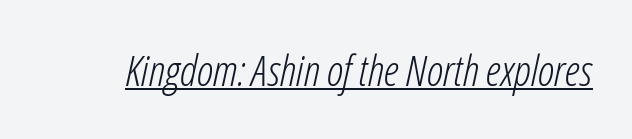
The image shows 43 px light, condensed type, italic (leaning right); set normal letter spacing, underlined; low stroke contrast and a medium x-height.
